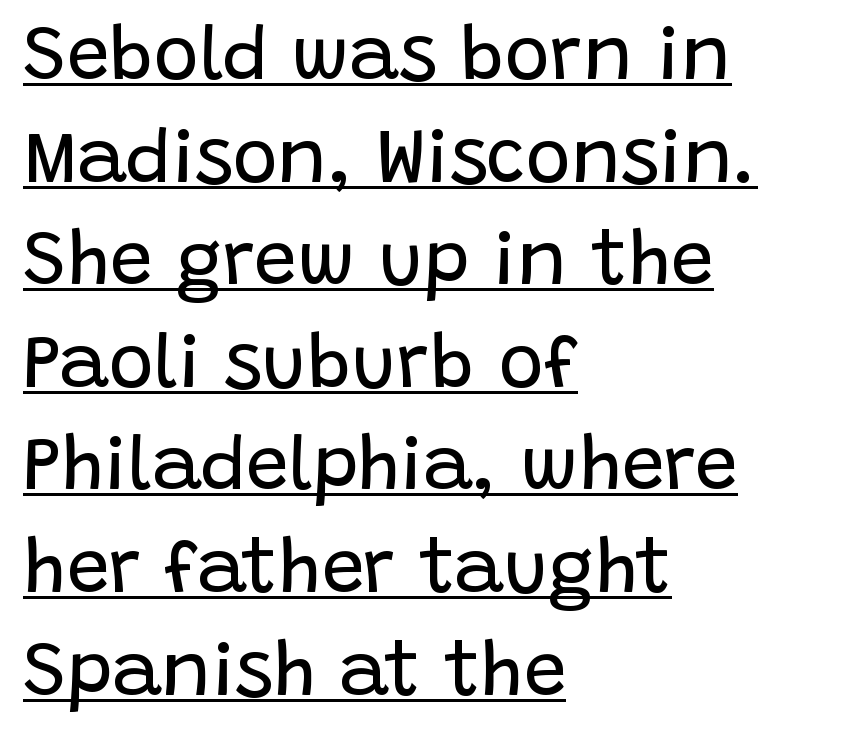
The image shows 76 px regular-weight sans-serif type, upright; set left-aligned, normal line spacing (1.35x), normal letter spacing, underlined; low stroke contrast and a large x-height.
